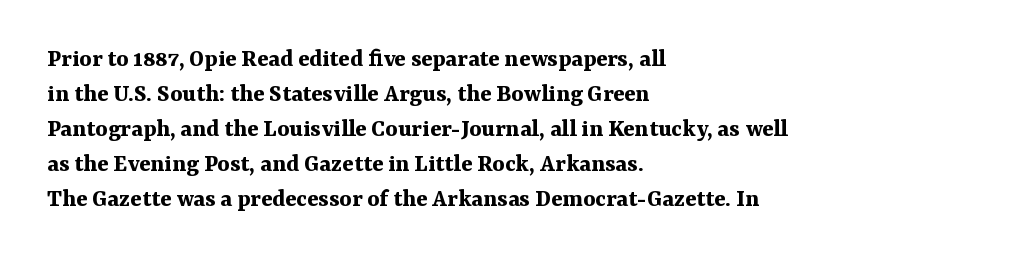
{"italic": "no", "bold": "yes", "underline": "no", "align": "left", "line_spacing": "normal", "line_spacing_ratio": 1.35, "letter_spacing": "normal", "letter_spacing_em": 0.0, "glyph_px": 26}
